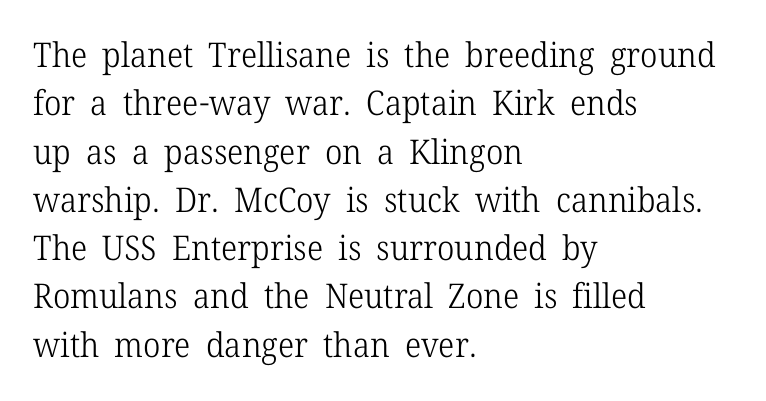
{"serif": "yes", "italic": "no", "bold": "no", "weight": "light", "width": "normal", "stroke_contrast": "low", "x_height": "medium", "monospaced": "no", "underline": "no", "align": "left", "line_spacing": "normal", "line_spacing_ratio": 1.42, "letter_spacing": "normal", "letter_spacing_em": 0.0, "glyph_px": 34}
